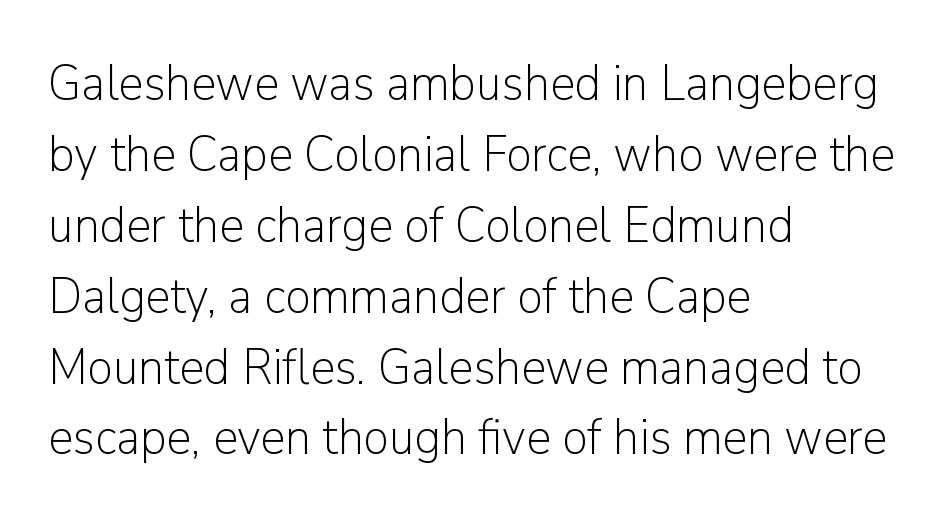
The image shows 51 px light sans-serif type, upright; set left-aligned, normal line spacing (1.39x), normal letter spacing, not underlined; low stroke contrast and a medium x-height.
